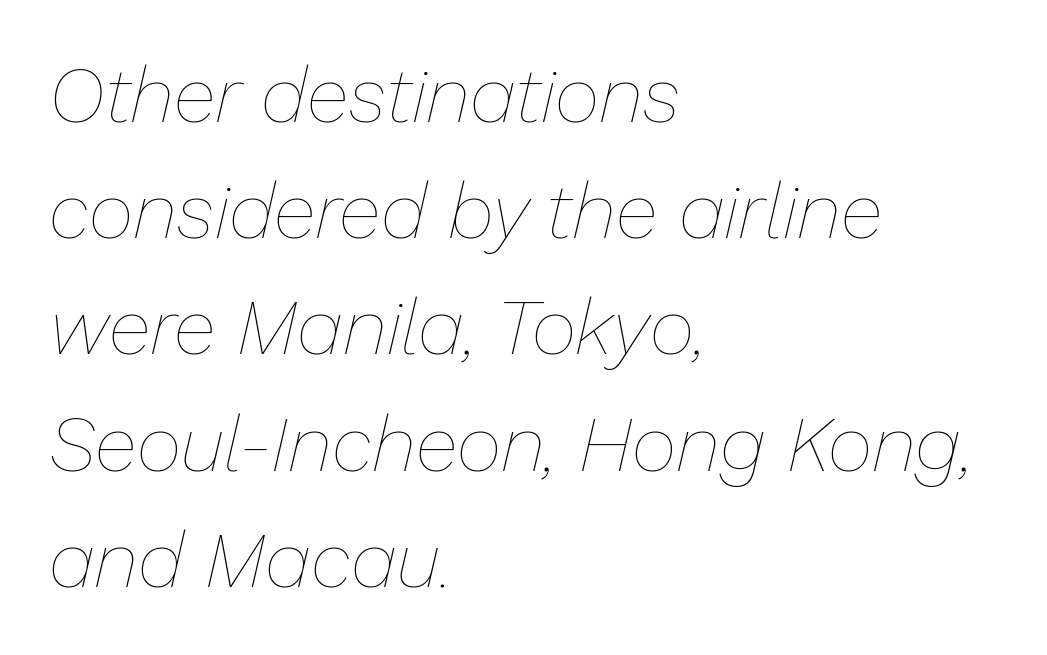
The image shows 78 px thin type, italic (leaning right); set left-aligned, normal line spacing (1.49x), normal letter spacing, not underlined; low stroke contrast and a medium x-height.
